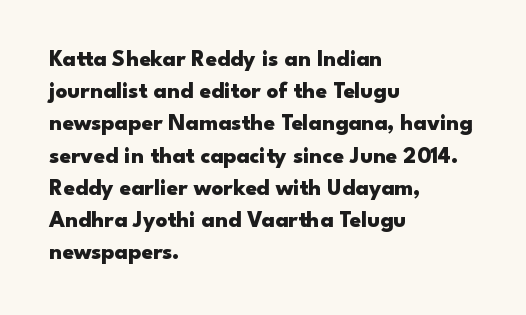
The image shows 23 px bold type, upright; set left-aligned, normal line spacing (1.4x), normal letter spacing, not underlined.
